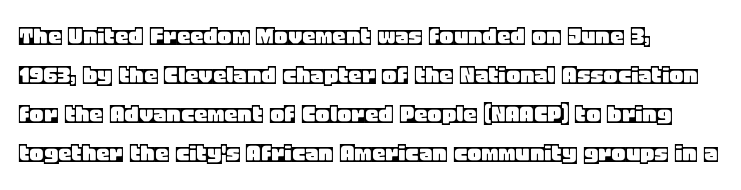
The image shows 27 px text type, upright; set left-aligned, normal line spacing (1.45x), normal letter spacing, not underlined.
